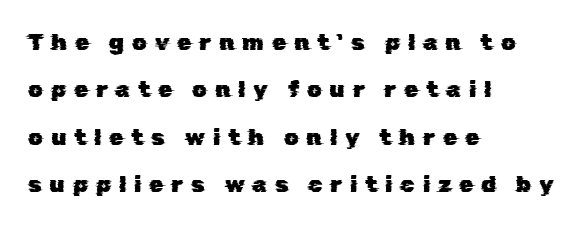
The image shows 23 px text type; set left-aligned, loose line spacing (2.06x), unusually wide letter spacing (+0.34 em), not underlined.
